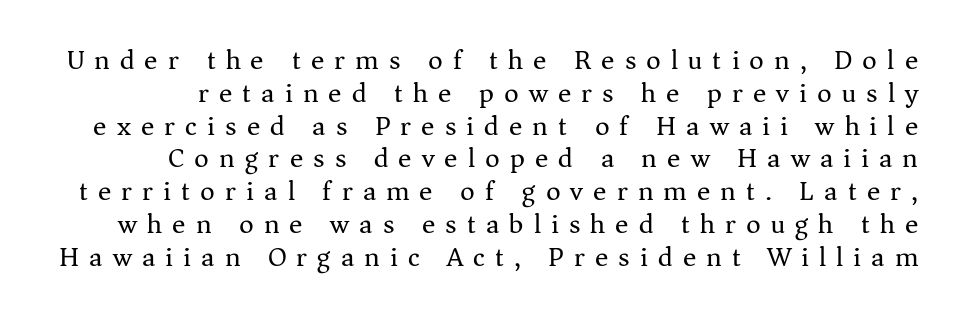
Letterform terminals end in serifs throughout the passage. Any mark beneath the type? The region is blank. Layout note: lines flush right. Note the varied advance widths — an 'i' is clearly narrower than an 'm'. The rendering inserts visible extra space after every character.
